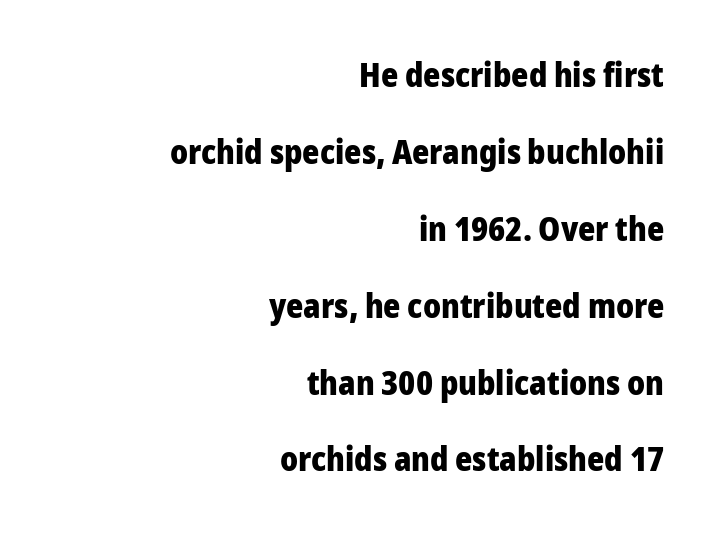
The image shows 33 px heavy sans-serif type, upright; set right-aligned, loose line spacing (2.33x), normal letter spacing, not underlined; low stroke contrast and a medium x-height.
